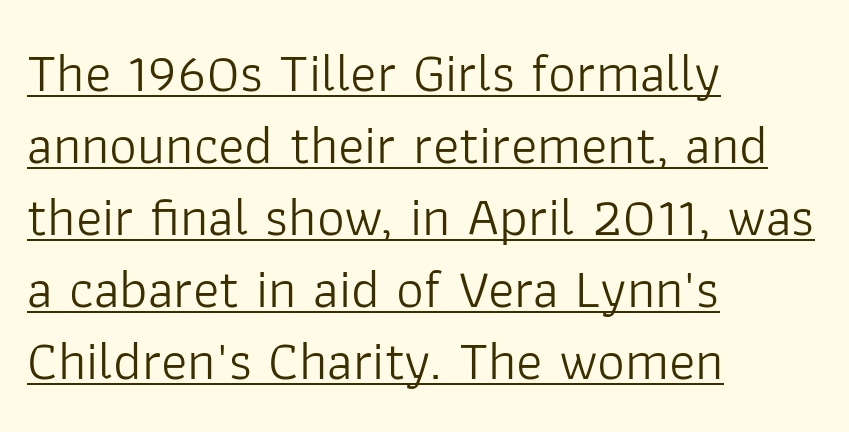
{"serif": "no", "italic": "no", "bold": "no", "weight": "light", "width": "normal", "stroke_contrast": "low", "x_height": "medium", "monospaced": "no", "underline": "yes", "align": "left", "line_spacing": "normal", "line_spacing_ratio": 1.31, "letter_spacing": "normal", "letter_spacing_em": 0.0, "glyph_px": 55}
